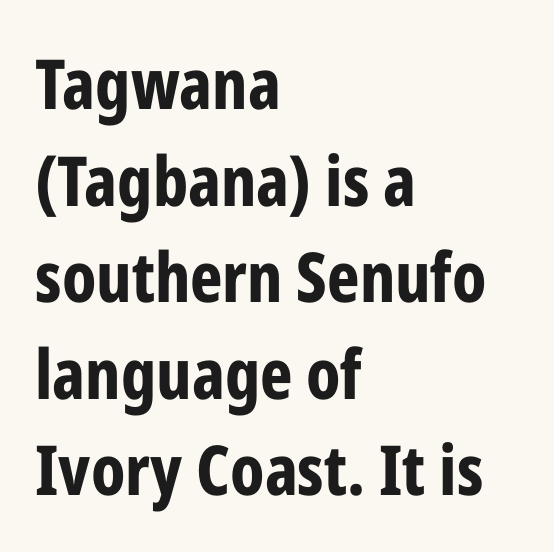
The letters advance in unequal steps, a hallmark of proportional type. Rule under the text: the space is simply empty. Inter-character spacing is left at the font's built-in metrics. Look at the stroke-to-counter ratio: heavy, a bold. You can tell from the bare stems that sans-serif type was used.
